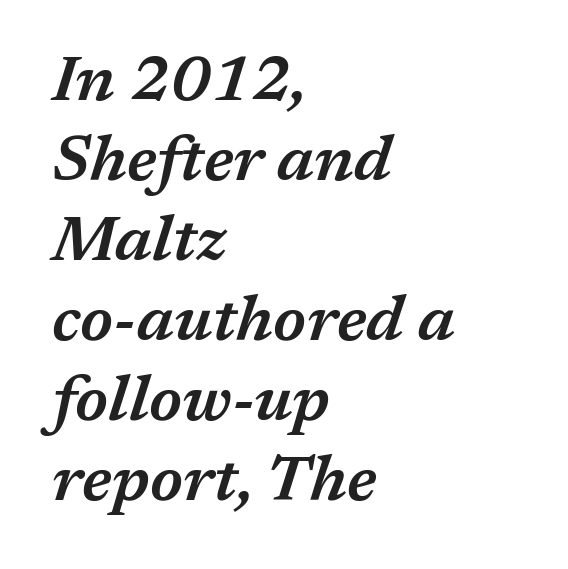
{"italic": "yes", "lean": "right", "slant_degrees": 17, "bold": "semi", "weight": "semibold", "width": "normal", "stroke_contrast": "medium", "x_height": "medium", "monospaced": "no", "underline": "no", "align": "left", "line_spacing": "normal", "line_spacing_ratio": 1.25, "letter_spacing": "normal", "letter_spacing_em": 0.0, "glyph_px": 64}
